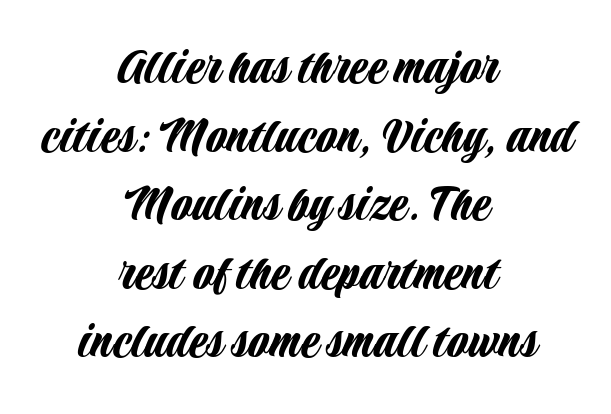
A sans-serif font was chosen for this passage. Compared with a flush-left layout, this one balances lines on the center instead. Unmarked baselines from the first word to the last. The passage shown has conventional tracking throughout. The lines sit at an ordinary, default distance from one another.
